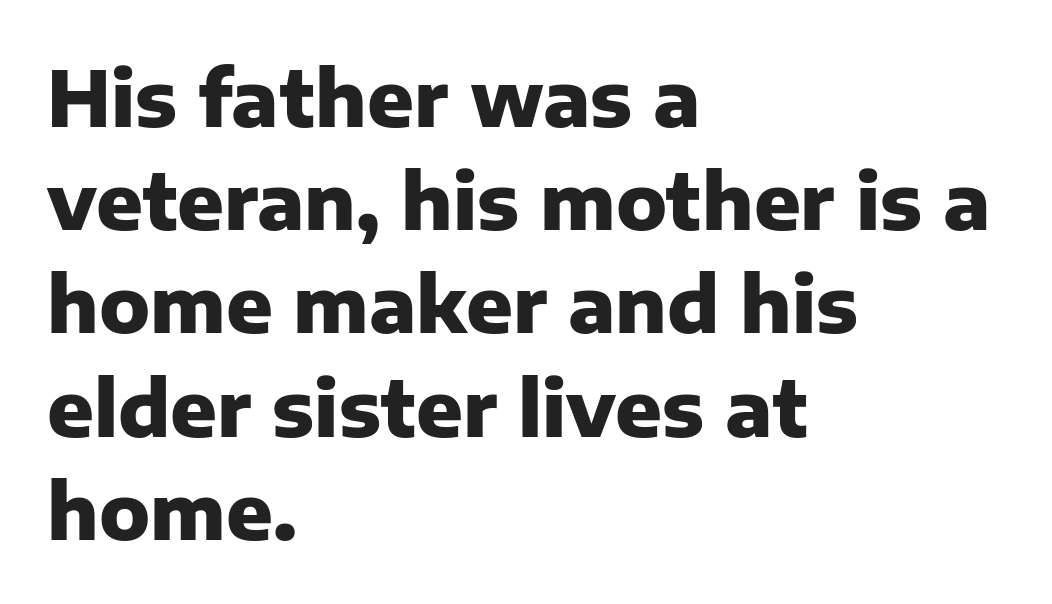
Q: Is the text bold? A: Yes.
Q: Is the text italic (slanted)? A: No, it is upright.
Q: Is the typeface a serif or a sans-serif typeface? A: Sans-serif.
Q: Is the text underlined? A: No.
Q: How is the paragraph aligned? A: Left-aligned.
Q: Is the spacing between letters normal or unusually wide? A: Normal.
Q: Is the spacing between lines tight, normal or loose? A: Normal.
Q: Width (condensed, normal, or wide)? A: Normal.
Q: Stroke contrast? A: Low.
Q: x-height? A: Medium.
Q: Monospaced? A: No.
